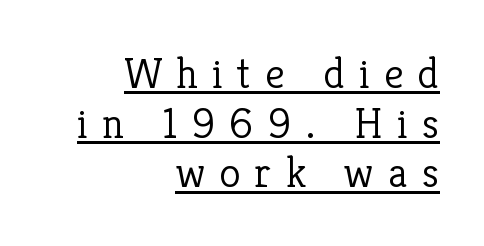
Q: Is the text bold? A: No.
Q: Is the text italic (slanted)? A: No, it is upright.
Q: Is the typeface a serif or a sans-serif typeface? A: Serif.
Q: Is the text underlined? A: Yes.
Q: How is the paragraph aligned? A: Right-aligned.
Q: Is the spacing between letters normal or unusually wide? A: Unusually wide.
Q: Is the spacing between lines tight, normal or loose? A: Tight.
Q: Width (condensed, normal, or wide)? A: Normal.
Q: Stroke contrast? A: Low.
Q: x-height? A: Medium.
Q: Monospaced? A: No.
